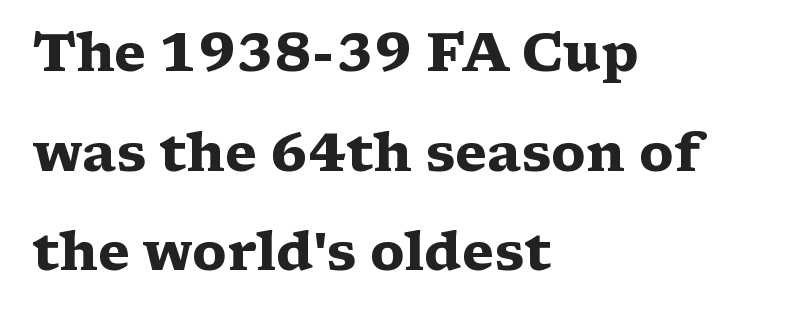
The image shows 53 px heavy, wide serif type, upright; set left-aligned, line spacing 1.88x, normal letter spacing, not underlined; medium stroke contrast and a medium x-height.
